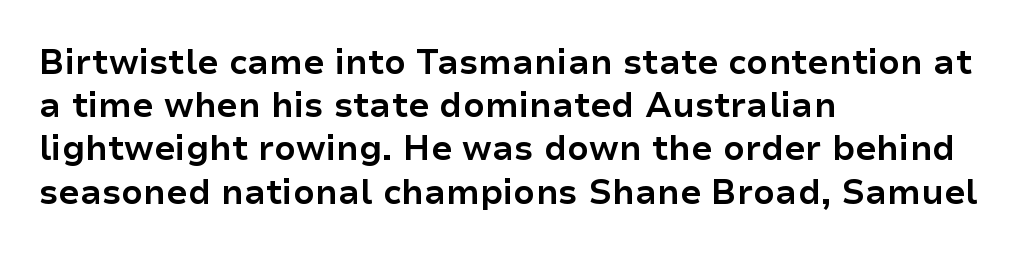
Inter-character spacing is left at the font's built-in metrics. Designer's note — italics off, roman on. Nope, no serifs anywhere on these letters. Glance below the letters and you will spot only blank space. Is there much room between lines? A standard amount, neither cramped nor airy. Proportional: the letters do not fall into vertical columns.
